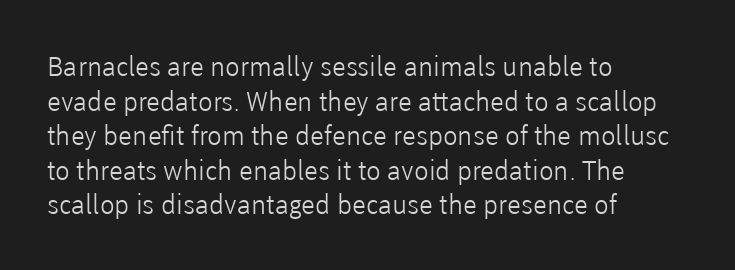
The block of text has a typical density, with ordinary space between rows. Which margin do the lines hug? The left one — the right edge is uneven. The space directly below the letters is spotless. This is the regular roman posture of the typeface. Does extra space separate the letters? No, they use regular spacing.
